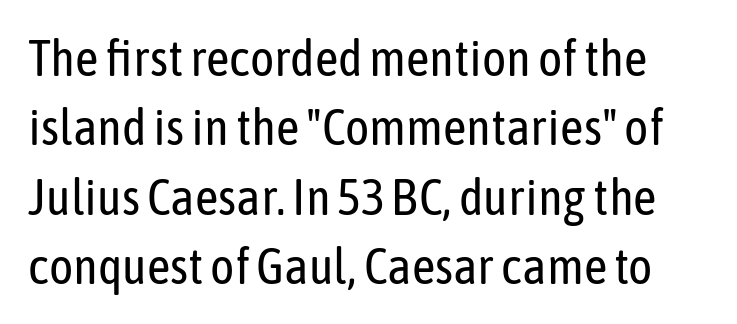
The image shows 51 px regular-weight, condensed sans-serif type, upright; set normal line spacing (1.36x), normal letter spacing, not underlined; low stroke contrast and a medium x-height.
